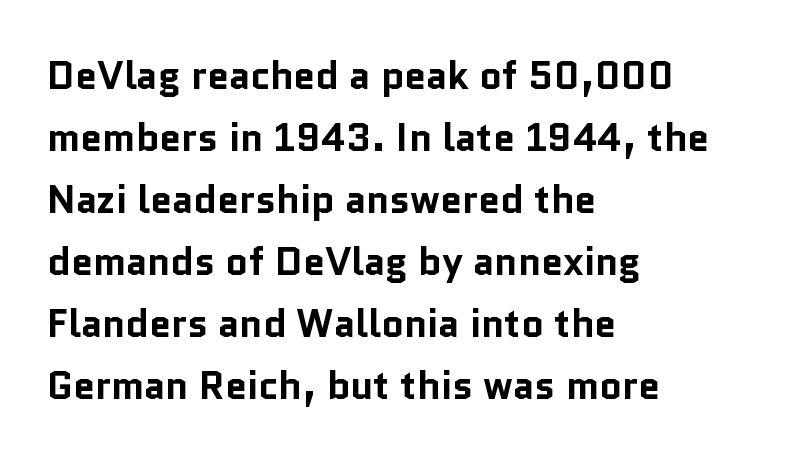
Q: Is the text bold? A: Yes.
Q: Is the text italic (slanted)? A: No, it is upright.
Q: Is the typeface a serif or a sans-serif typeface? A: Sans-serif.
Q: Is the text underlined? A: No.
Q: How is the paragraph aligned? A: Left-aligned.
Q: Is the spacing between letters normal or unusually wide? A: Normal.
Q: Is the spacing between lines tight, normal or loose? A: Normal.
Q: Width (condensed, normal, or wide)? A: Normal.
Q: Stroke contrast? A: Low.
Q: x-height? A: Medium.
Q: Monospaced? A: No.
